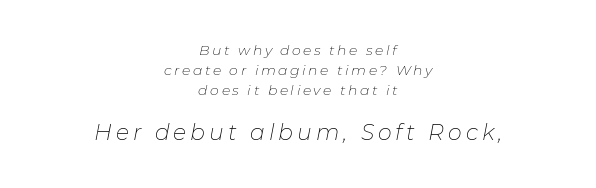
Is the stroke heavy? The answer is a plain regular-or-lighter. The rows are spaced the way most documents space them. Whoever set this made the second block the dominant, larger element. Italic? Definitely — the glyphs are oblique. This rendering features lettering with no underline. The rendering positions every line midway between the sides.
